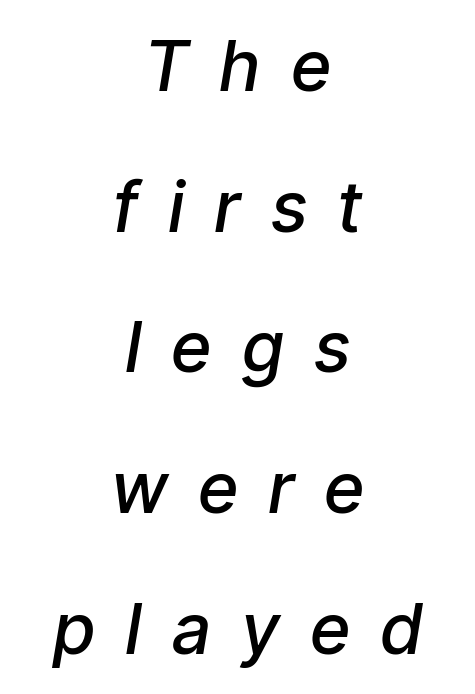
The image shows 70 px semibold, condensed type, italic (leaning right); set centered, loose line spacing (2.01x), unusually wide letter spacing (+0.46 em), not underlined; low stroke contrast and a medium x-height.
